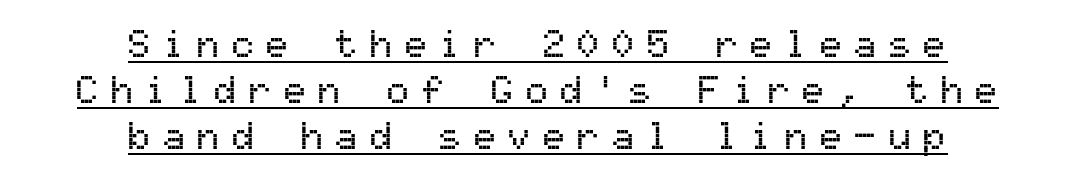
Q: Is the text italic (slanted)? A: No, it is upright.
Q: Is the typeface a serif or a sans-serif typeface? A: Sans-serif.
Q: Is the text underlined? A: Yes.
Q: How is the paragraph aligned? A: Centered.
Q: Is the spacing between letters normal or unusually wide? A: Unusually wide.
Q: Width (condensed, normal, or wide)? A: Normal.
Q: Stroke contrast? A: Medium.
Q: x-height? A: Medium.
Q: Monospaced? A: Yes.
